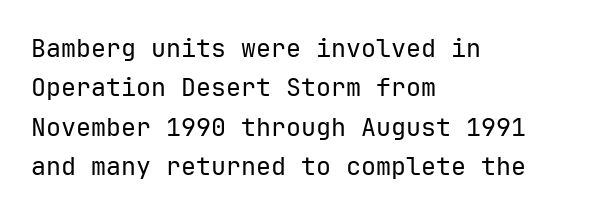
Q: Is the text bold? A: No.
Q: Is the text italic (slanted)? A: No, it is upright.
Q: Is the text underlined? A: No.
Q: How is the paragraph aligned? A: Left-aligned.
Q: Is the spacing between letters normal or unusually wide? A: Normal.
Q: Is the spacing between lines tight, normal or loose? A: Normal.
